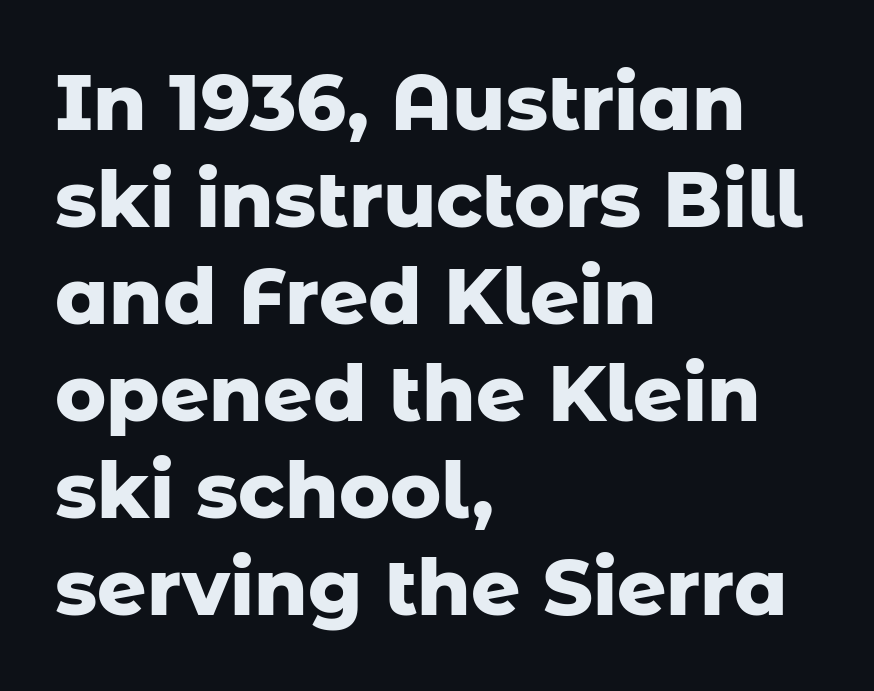
Q: Is the text bold? A: Yes.
Q: Is the text italic (slanted)? A: No, it is upright.
Q: Is the typeface a serif or a sans-serif typeface? A: Sans-serif.
Q: Is the text underlined? A: No.
Q: How is the paragraph aligned? A: Left-aligned.
Q: Is the spacing between letters normal or unusually wide? A: Normal.
Q: Is the spacing between lines tight, normal or loose? A: Normal.
Q: Width (condensed, normal, or wide)? A: Normal.
Q: Stroke contrast? A: Low.
Q: x-height? A: Medium.
Q: Monospaced? A: No.
